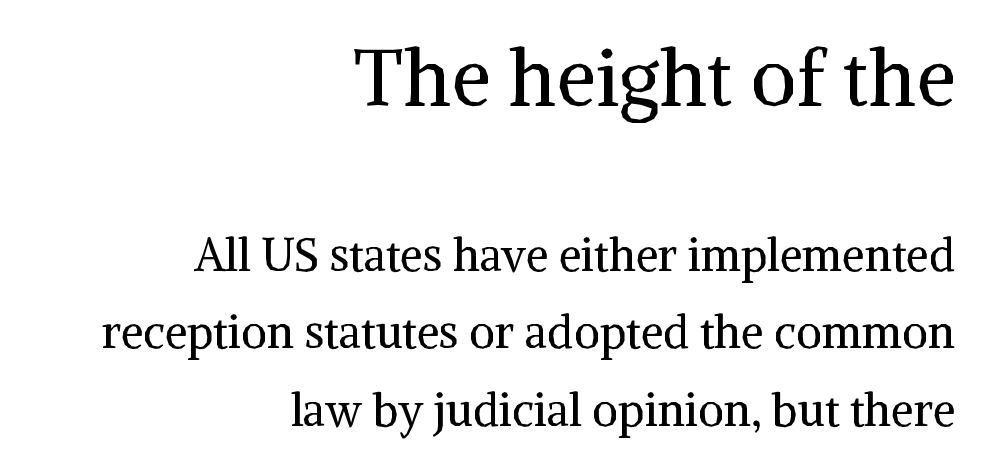
Q: Is the text bold? A: No.
Q: Is the text italic (slanted)? A: No, it is upright.
Q: Is the typeface a serif or a sans-serif typeface? A: Serif.
Q: Is the text underlined? A: No.
Q: How is the paragraph aligned? A: Right-aligned.
Q: Is the spacing between letters normal or unusually wide? A: Normal.
Q: Which block of text is set in a larger size, the first (top) or the second (bottom)? A: The first (top) one.
Q: Width (condensed, normal, or wide)? A: Normal.
Q: Stroke contrast? A: Medium.
Q: x-height? A: Medium.
Q: Monospaced? A: No.
